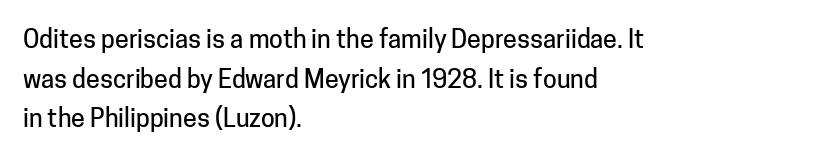
The image shows 25 px text type, upright; set left-aligned, normal line spacing (1.59x), normal letter spacing, not underlined.
